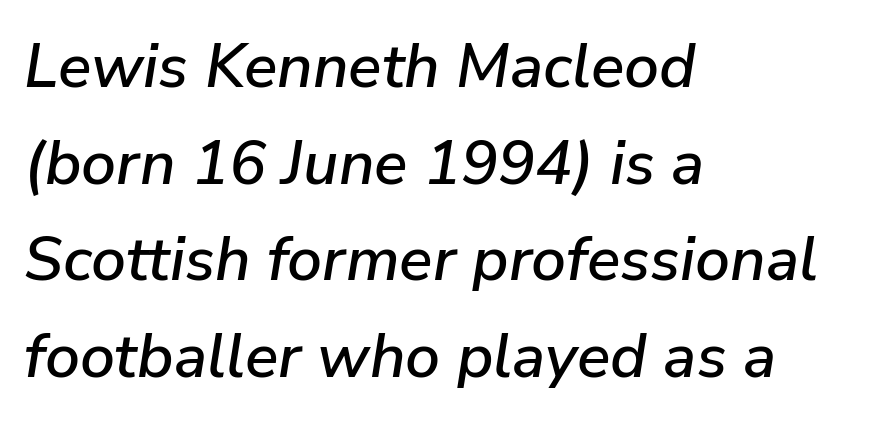
Q: Is the text italic (slanted)? A: Yes, it leans right by about 9 degrees.
Q: Is the text underlined? A: No.
Q: How is the paragraph aligned? A: Left-aligned.
Q: Is the spacing between letters normal or unusually wide? A: Normal.
Q: Is the spacing between lines tight, normal or loose? A: Normal.
Q: Width (condensed, normal, or wide)? A: Normal.
Q: Stroke contrast? A: Low.
Q: x-height? A: Medium.
Q: Monospaced? A: No.
